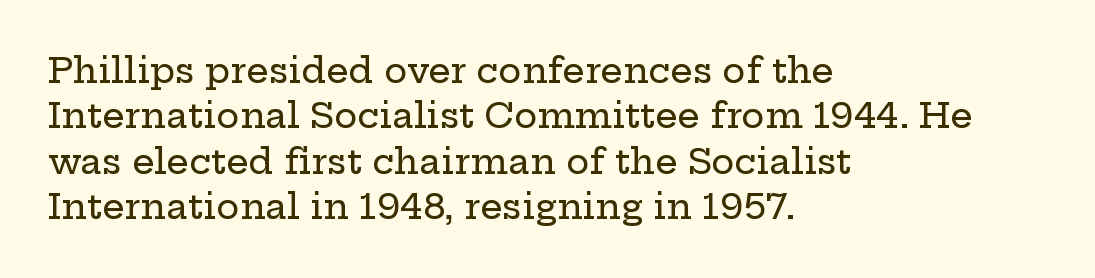
The image shows 35 px wide serif type, upright; set left-aligned, normal line spacing (1.3x), normal letter spacing, not underlined; low stroke contrast and a medium x-height.
